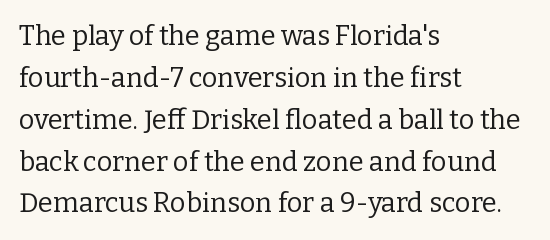
The image shows 27 px text type, upright; set left-aligned, normal line spacing (1.55x), normal letter spacing, not underlined.
